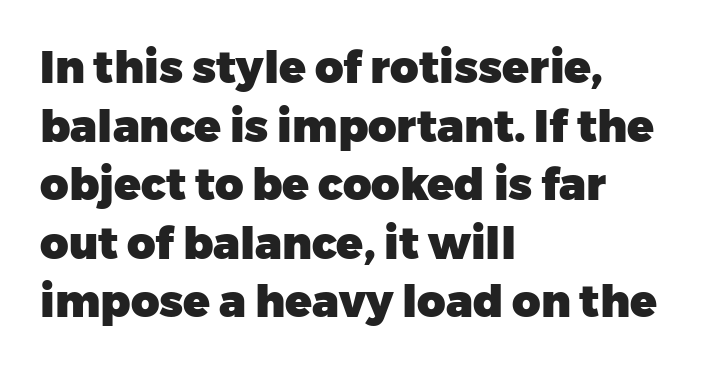
The image shows 44 px heavy sans-serif type, upright; set left-aligned, normal line spacing (1.33x), normal letter spacing, not underlined; low stroke contrast and a medium x-height.
